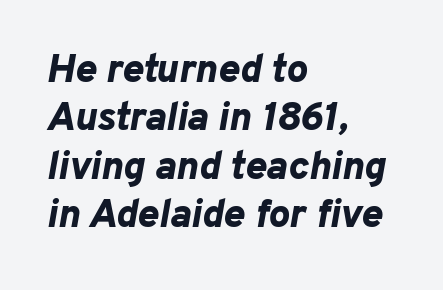
{"italic": "yes", "lean": "right", "slant_degrees": 10, "bold": "yes", "weight": "bold", "width": "normal", "stroke_contrast": "low", "x_height": "medium", "monospaced": "no", "underline": "no", "align": "left", "line_spacing_ratio": 1.21, "letter_spacing": "normal", "letter_spacing_em": 0.0, "glyph_px": 40}
